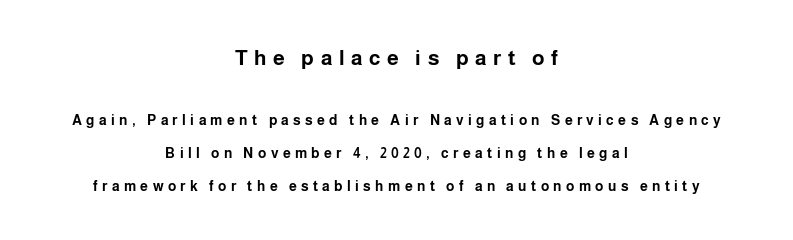
The image shows 21 px bold type, upright; set centered, loose line spacing (2.35x), unusually wide letter spacing (+0.31 em), not underlined; the first (top) block is 1.5x larger.
